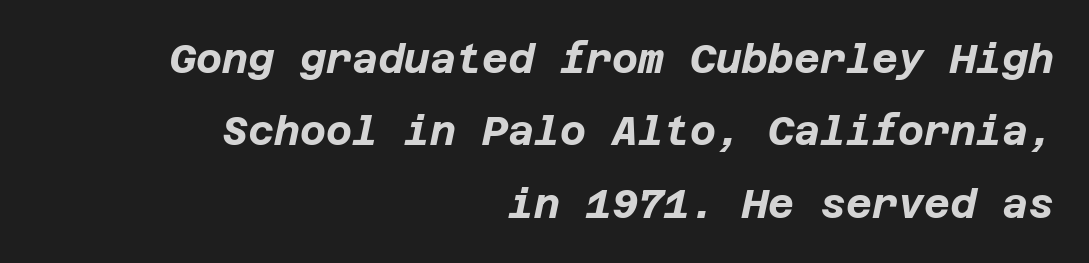
Q: Is the text bold? A: Yes.
Q: Is the text italic (slanted)? A: Yes, it leans right by about 12 degrees.
Q: Is the text underlined? A: No.
Q: How is the paragraph aligned? A: Right-aligned.
Q: Is the spacing between letters normal or unusually wide? A: Normal.
Q: Width (condensed, normal, or wide)? A: Normal.
Q: Stroke contrast? A: Low.
Q: x-height? A: Large.
